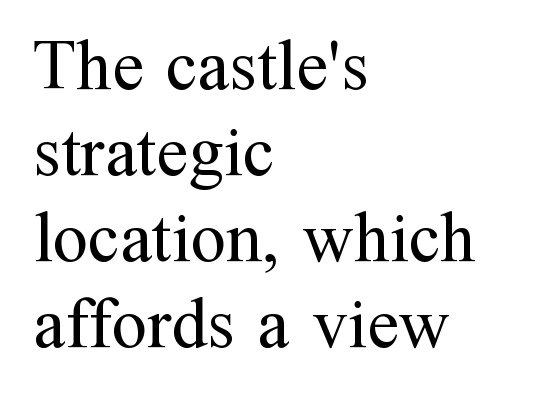
Teacher's note: observe the even left margin — that is flush-left alignment. Descenders are the only things crossing below the line. Old-style or modern, the face here clearly has serifs. This is the regular roman posture of the typeface.
